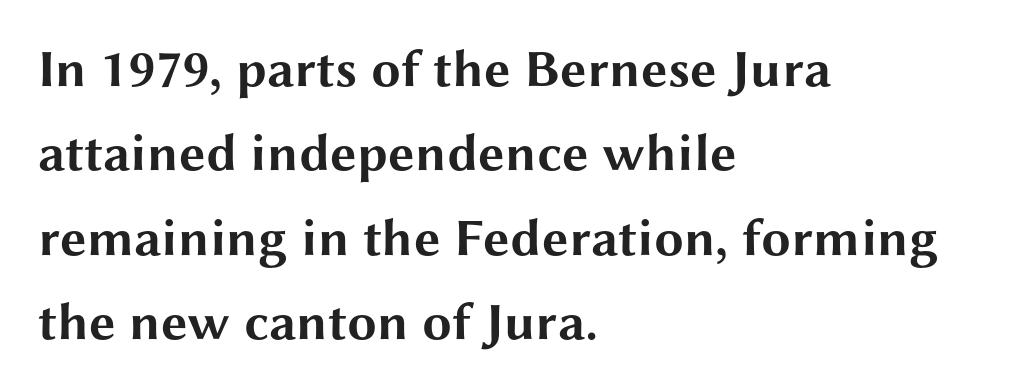
These lines are composed in type without serifs. The line texture is even and compact thanks to regular tracking. Is the type bold? Yes — the strokes are clearly thick and heavy. Short and long lines alike share a common starting point at left. The lettering holds an erect, upright posture throughout.
